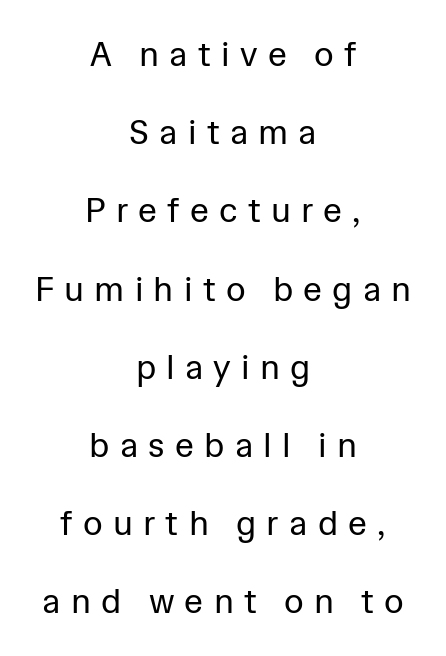
The image shows 34 px regular-weight sans-serif type, upright; set centered, loose line spacing (2.3x), unusually wide letter spacing (+0.3 em), not underlined; low stroke contrast and a medium x-height.
